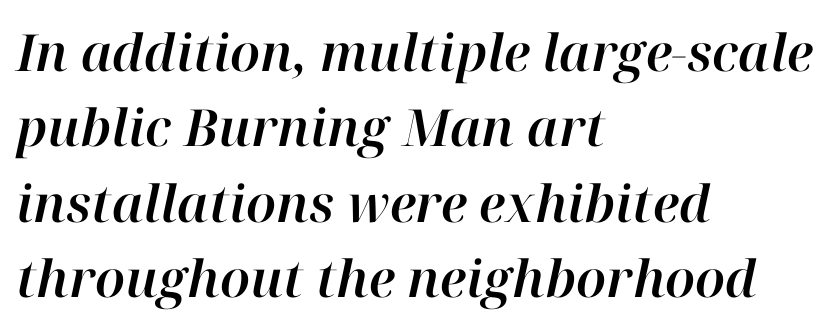
The specimen reads as italic at a glance. The space beneath each line is pristine and unruled. Evenly set lines give the paragraph a standard silhouette. The paragraph has a hard left edge and a soft right edge. Spacing verdict: proportional, widths tailored to each character.
